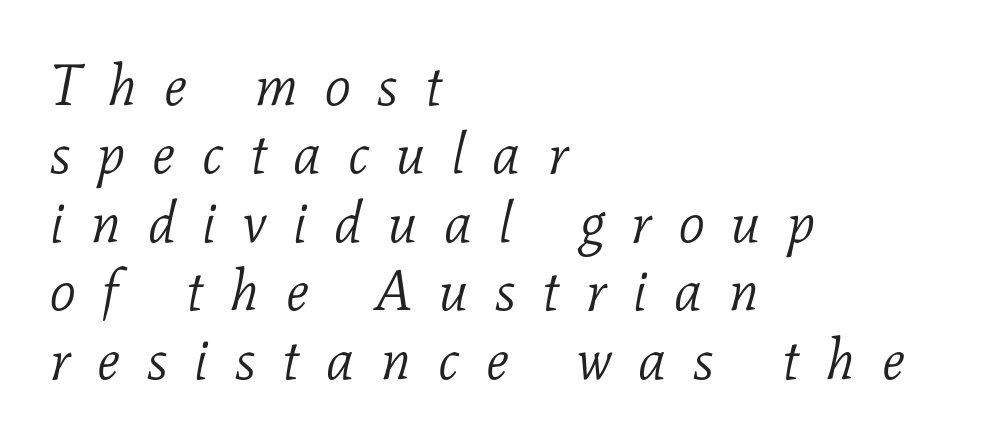
The image shows 57 px light serif type, italic (leaning right); set left-aligned, line spacing 1.2x, unusually wide letter spacing (+0.47 em), not underlined; low stroke contrast and a medium x-height.
